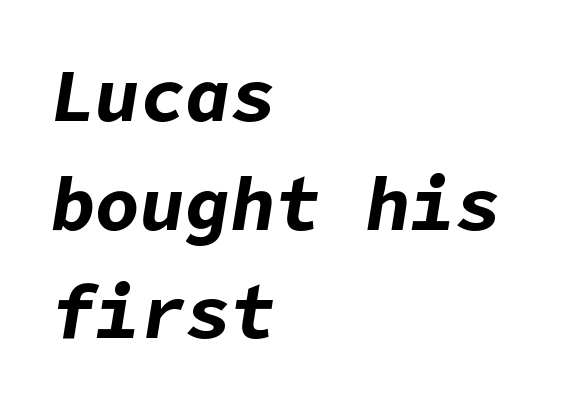
Heavy-handed strokes throughout: this text is bold. This sample keeps an unexceptional amount of space between lines. Students, note that the glyphs here touch the page at normal intervals. Leftover space on each line is placed entirely after the last word. This is oblique type, the kind used for emphasis or titles.
